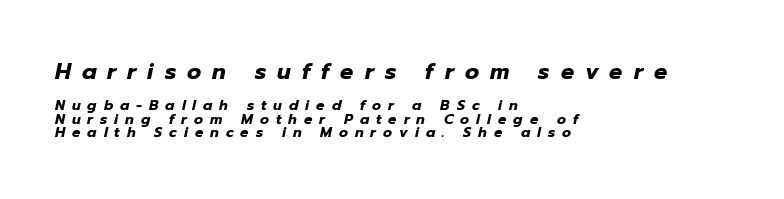
The image shows 22 px bold type, italic (leaning right); set left-aligned, tight line spacing (0.97x), unusually wide letter spacing (+0.5 em), not underlined; the first (top) block is 1.57x larger.
